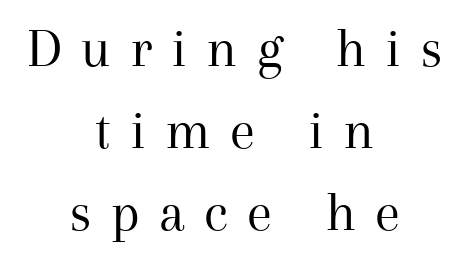
This is not heavy type; no bold has been used. Leading: standard. The passage shown is typed in a proportional face where columns would drift. Has an underline been added? It has not. Inter-character spacing is expanded well beyond the font's built-in metrics. Both edges are ragged and mirror each other, which tells us the setting is centered.
